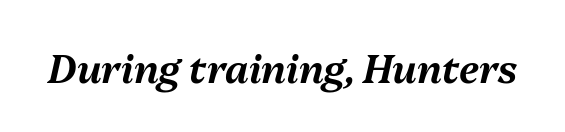
{"italic": "yes", "lean": "right", "slant_degrees": 13, "width": "normal", "stroke_contrast": "medium", "x_height": "medium", "monospaced": "no", "underline": "no", "letter_spacing": "normal", "letter_spacing_em": 0.0, "glyph_px": 39}
